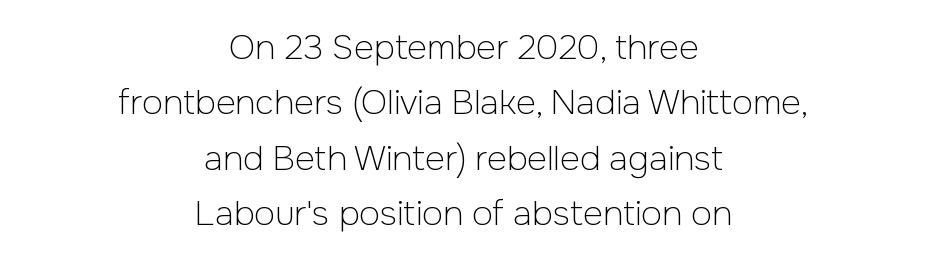
The image shows 34 px light sans-serif type, upright; set centered, normal line spacing (1.63x), normal letter spacing, not underlined; low stroke contrast and a medium x-height.
